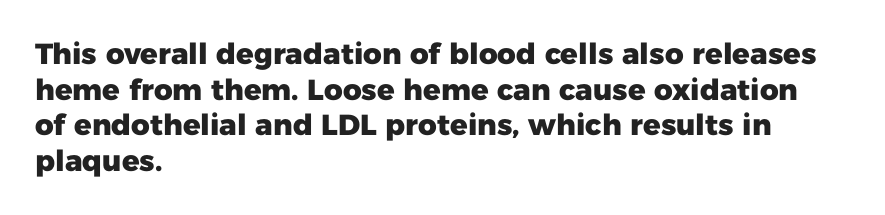
The image shows 29 px heavy sans-serif type, upright; set left-aligned, line spacing 1.23x, normal letter spacing, not underlined; low stroke contrast and a medium x-height.
